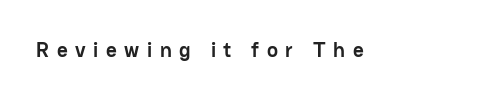
The image shows 21 px bold type, upright; set unusually wide letter spacing (+0.36 em), not underlined.
